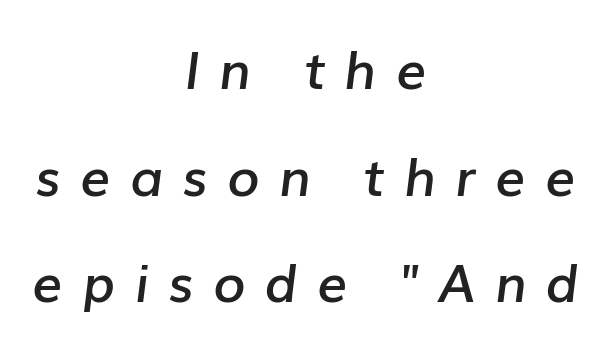
The image shows 53 px semibold type, italic (leaning right); set centered, loose line spacing (2.01x), unusually wide letter spacing (+0.36 em), not underlined; low stroke contrast and a medium x-height.
